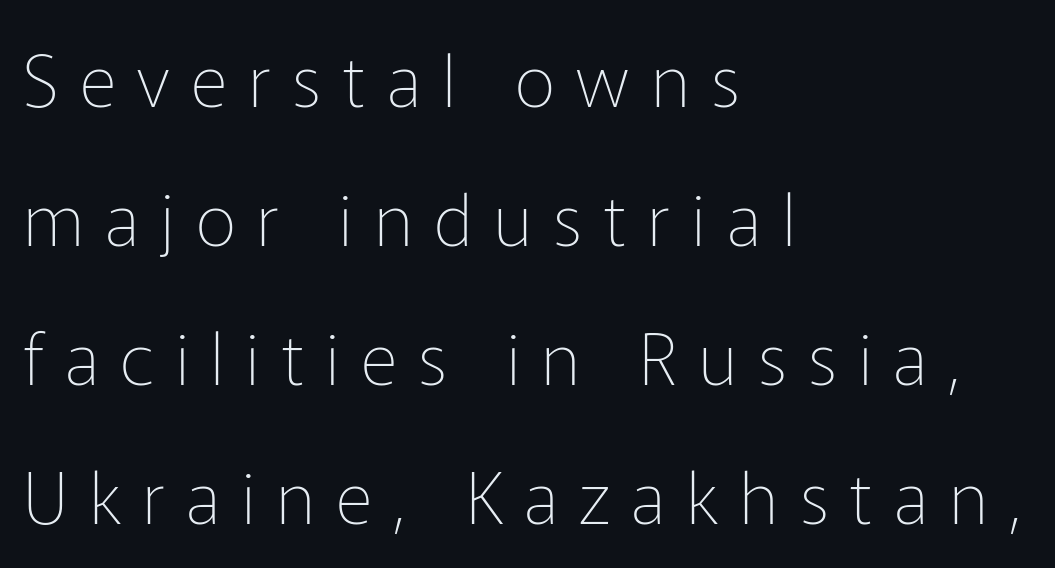
The image shows 72 px thin sans-serif type, upright; set left-aligned, loose line spacing (1.93x), unusually wide letter spacing (+0.29 em), not underlined; low stroke contrast and a medium x-height.
